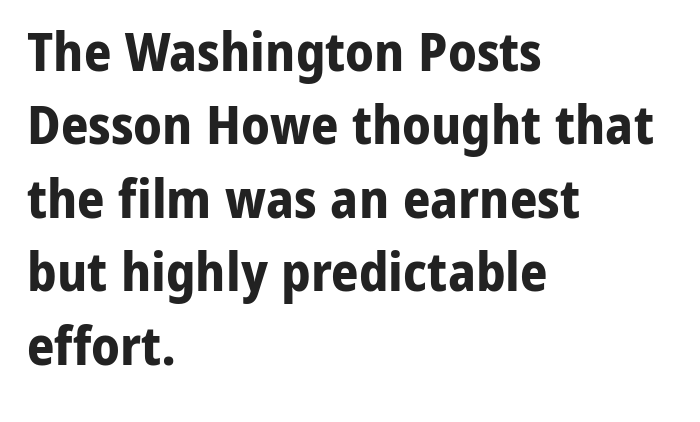
Q: Is the text bold? A: Yes.
Q: Is the text italic (slanted)? A: No, it is upright.
Q: Is the typeface a serif or a sans-serif typeface? A: Sans-serif.
Q: Is the text underlined? A: No.
Q: How is the paragraph aligned? A: Left-aligned.
Q: Is the spacing between letters normal or unusually wide? A: Normal.
Q: Is the spacing between lines tight, normal or loose? A: Normal.
Q: Width (condensed, normal, or wide)? A: Normal.
Q: Stroke contrast? A: Low.
Q: x-height? A: Medium.
Q: Monospaced? A: No.
